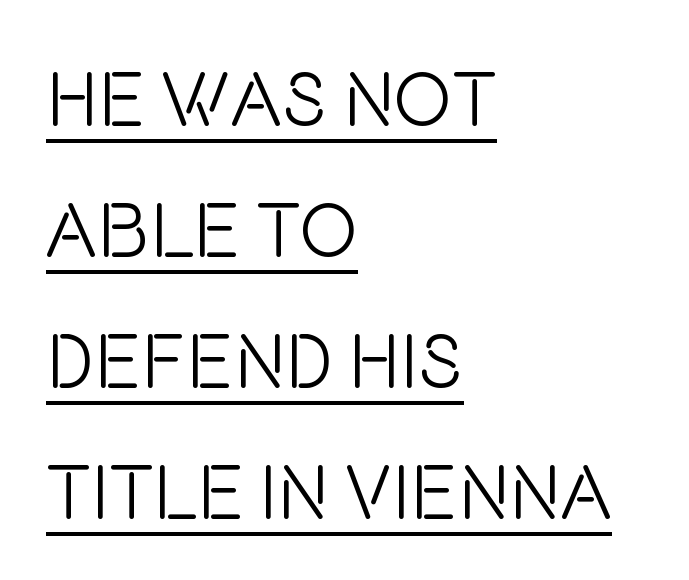
{"serif": "no", "italic": "no", "bold": "no", "weight": "light", "width": "condensed", "stroke_contrast": "low", "x_height": "large", "monospaced": "no", "underline": "yes", "align": "left", "line_spacing": "normal", "line_spacing_ratio": 1.68, "letter_spacing": "normal", "letter_spacing_em": 0.0, "glyph_px": 78}
